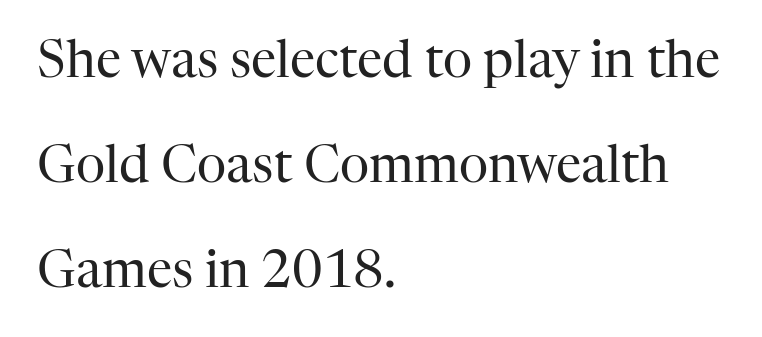
Q: Is the text bold? A: No.
Q: Is the text italic (slanted)? A: No, it is upright.
Q: Is the typeface a serif or a sans-serif typeface? A: Serif.
Q: Is the text underlined? A: No.
Q: How is the paragraph aligned? A: Left-aligned.
Q: Is the spacing between letters normal or unusually wide? A: Normal.
Q: Is the spacing between lines tight, normal or loose? A: Loose.
Q: Width (condensed, normal, or wide)? A: Normal.
Q: Stroke contrast? A: High.
Q: x-height? A: Medium.
Q: Monospaced? A: No.
